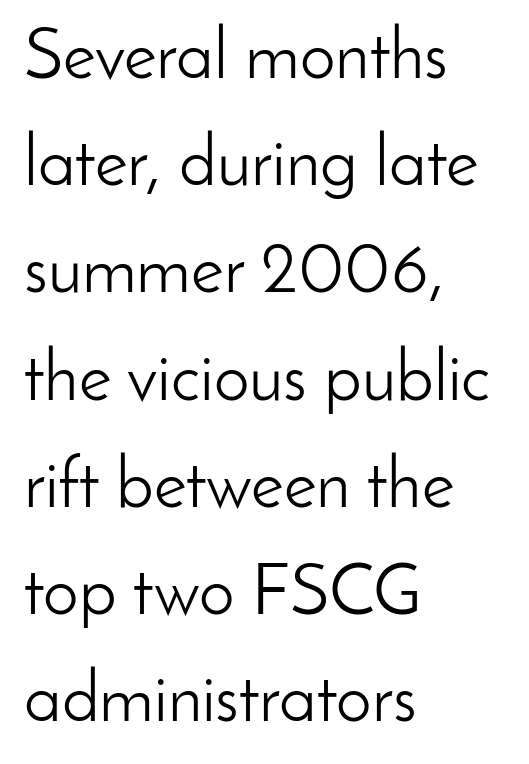
The image shows 71 px light sans-serif type, upright; set left-aligned, normal line spacing (1.51x), normal letter spacing, not underlined; low stroke contrast and a small x-height.
